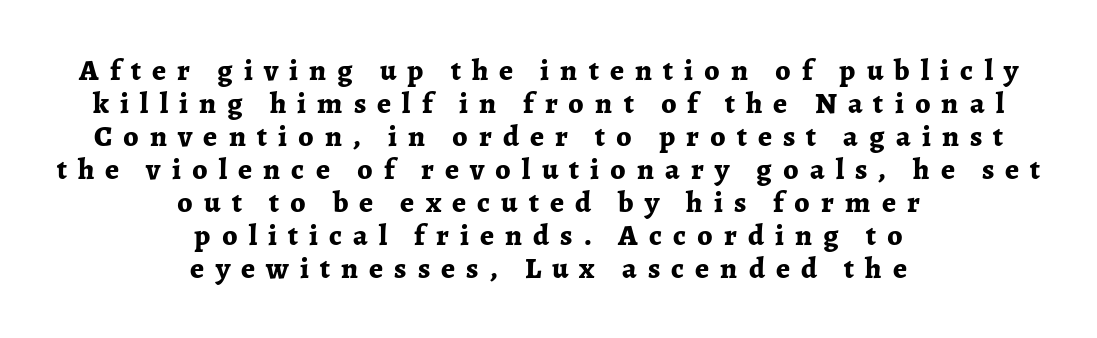
{"serif": "yes", "italic": "no", "bold": "yes", "weight": "bold", "width": "normal", "stroke_contrast": "low", "x_height": "medium", "monospaced": "no", "underline": "no", "align": "center", "line_spacing": "tight", "line_spacing_ratio": 1.1, "letter_spacing": "wide", "letter_spacing_em": 0.37, "glyph_px": 30}
